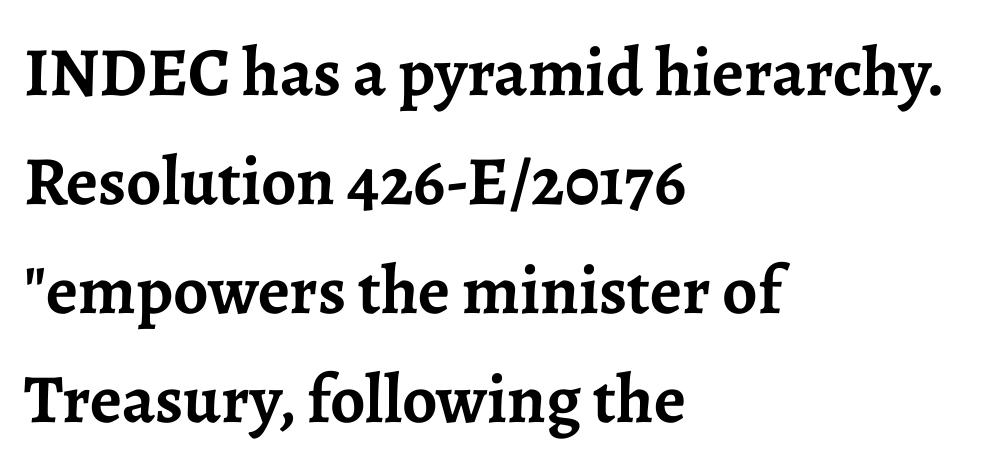
The image shows 69 px semibold serif type, upright; set left-aligned, normal line spacing (1.58x), normal letter spacing, not underlined; low stroke contrast and a medium x-height.
